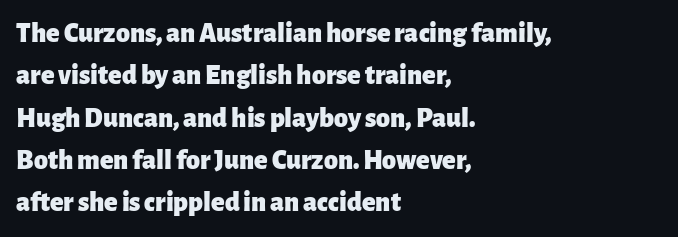
{"serif": "no", "italic": "no", "bold": "yes", "weight": "heavy", "width": "normal", "stroke_contrast": "low", "x_height": "medium", "monospaced": "no", "underline": "no", "align": "left", "line_spacing": "normal", "line_spacing_ratio": 1.51, "letter_spacing": "normal", "letter_spacing_em": 0.0, "glyph_px": 28}
